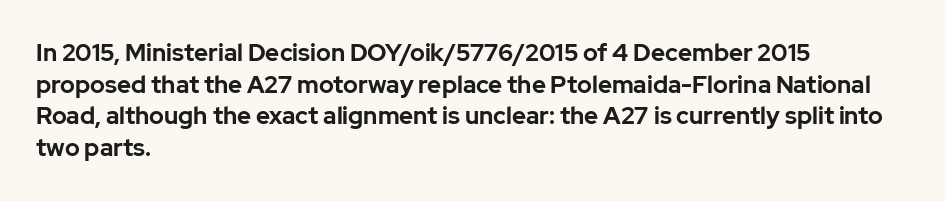
{"italic": "no", "bold": "yes", "underline": "no", "align": "left", "line_spacing": "normal", "line_spacing_ratio": 1.32, "letter_spacing": "normal", "letter_spacing_em": 0.0, "glyph_px": 24}
